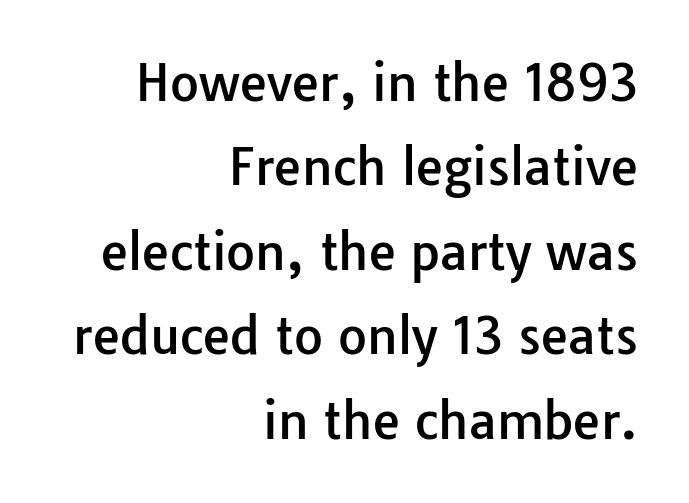
{"serif": "no", "italic": "no", "width": "normal", "stroke_contrast": "low", "x_height": "medium", "monospaced": "no", "underline": "no", "align": "right", "line_spacing": "normal", "line_spacing_ratio": 1.69, "letter_spacing": "normal", "letter_spacing_em": 0.0, "glyph_px": 50}
